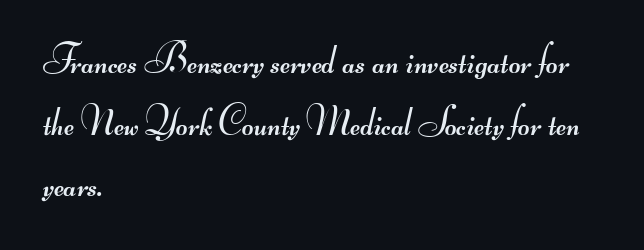
{"serif": "no", "bold": "no", "weight": "regular", "width": "wide", "stroke_contrast": "medium", "monospaced": "no", "underline": "no", "align": "left", "line_spacing": "normal", "line_spacing_ratio": 1.54, "letter_spacing": "normal", "letter_spacing_em": 0.0, "glyph_px": 40}
